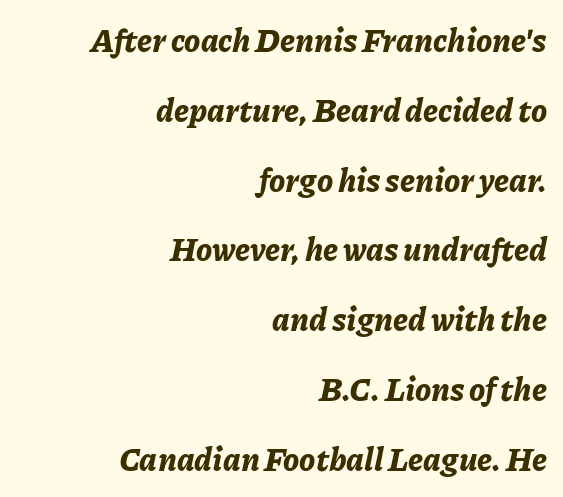
Think of a printed novel: that variable character pitch is what you see here. A flush-right, rag-left setting is used for this passage. Underlining? Definitely not there. The face used here has a pronounced slope to its letters. Honestly, the letter spacing is just normal — you wouldn't notice it.
